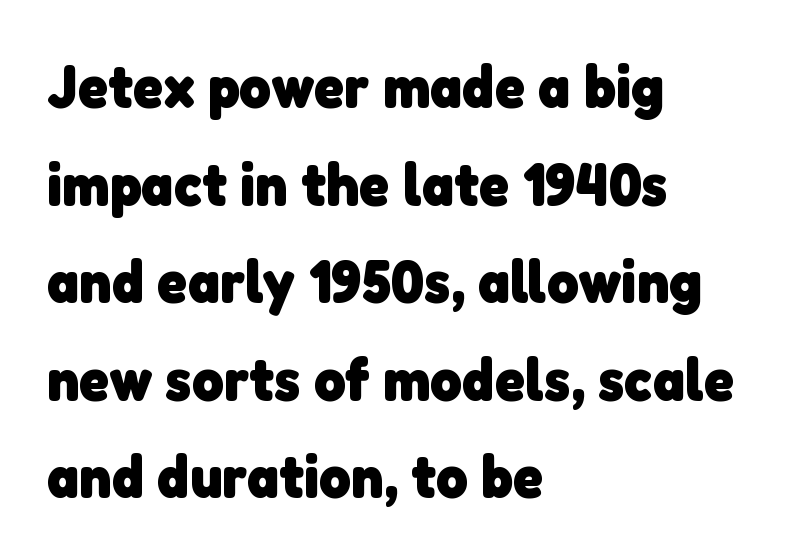
The image shows 61 px heavy sans-serif type; set left-aligned, normal line spacing (1.6x), normal letter spacing, not underlined; low stroke contrast and a medium x-height.
